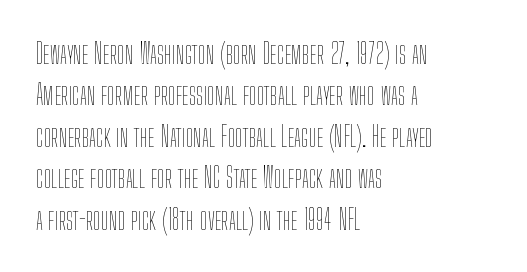
Weight: in the light-to-regular range. A roman cut, with each character standing at attention. Compared with typical body copy, the letter spacing here is the same. Here the designer chose a conventional face with non-uniform glyph widths. Horizontal bands of white between lines are of average thickness.
